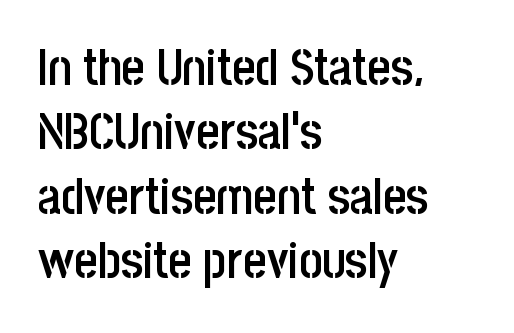
The image shows 50 px semibold, condensed sans-serif type, upright; set left-aligned, normal line spacing (1.29x), normal letter spacing, not underlined; low stroke contrast and a large x-height.
